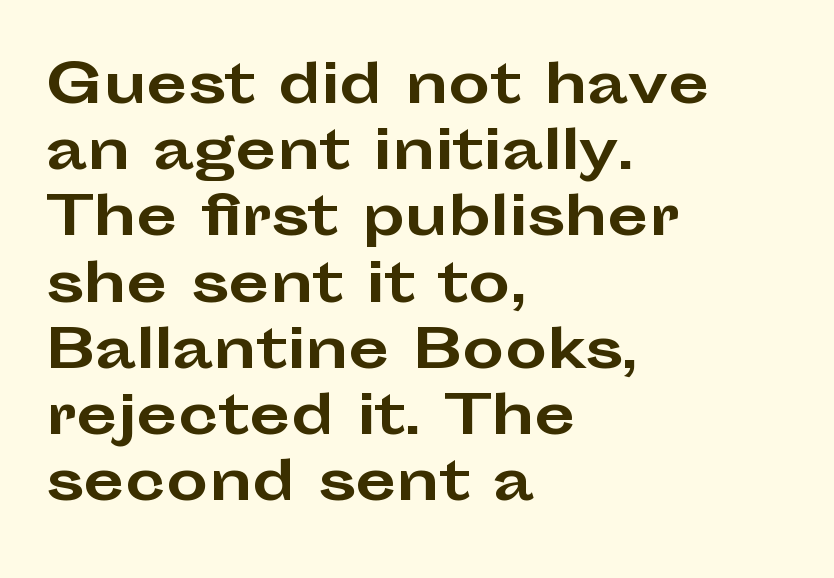
{"serif": "no", "italic": "no", "bold": "yes", "weight": "bold", "width": "wide", "stroke_contrast": "low", "x_height": "medium", "monospaced": "no", "underline": "no", "align": "left", "line_spacing": "normal", "line_spacing_ratio": 1.25, "letter_spacing": "normal", "letter_spacing_em": 0.0, "glyph_px": 53}
